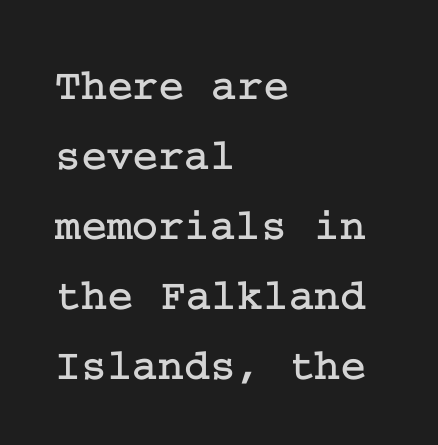
Q: Is the text italic (slanted)? A: No, it is upright.
Q: Is the typeface a serif or a sans-serif typeface? A: Serif.
Q: Is the text underlined? A: No.
Q: How is the paragraph aligned? A: Left-aligned.
Q: Is the spacing between letters normal or unusually wide? A: Normal.
Q: Is the spacing between lines tight, normal or loose? A: Normal.
Q: Width (condensed, normal, or wide)? A: Normal.
Q: Stroke contrast? A: Low.
Q: x-height? A: Medium.
